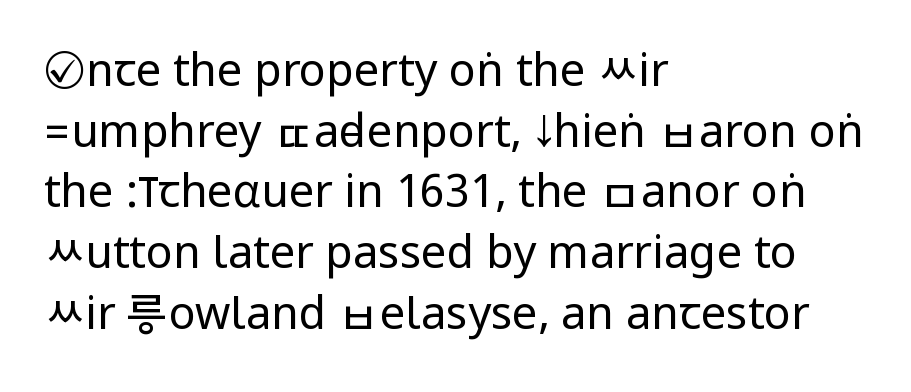
Regarding leading, the lines here are spaced in the standard way. A roman cut, with each character standing at attention. A clean baseline with only descenders dipping below it. Caption: face not bold, strokes unweighted.
